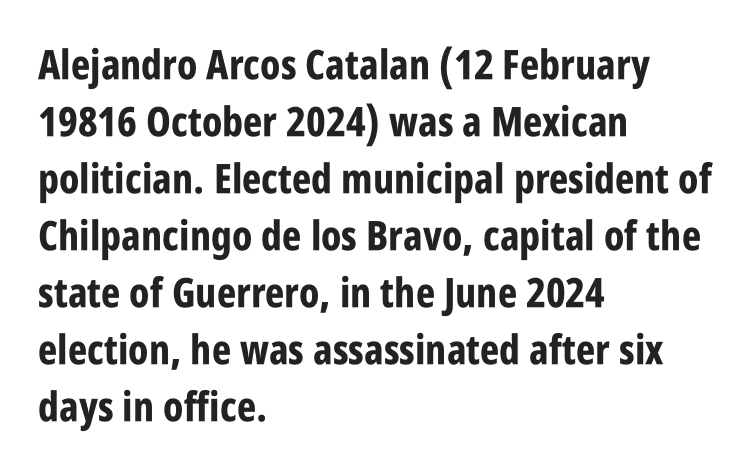
The image shows 41 px bold, condensed sans-serif type, upright; set left-aligned, normal line spacing (1.39x), normal letter spacing, not underlined; low stroke contrast and a large x-height.
